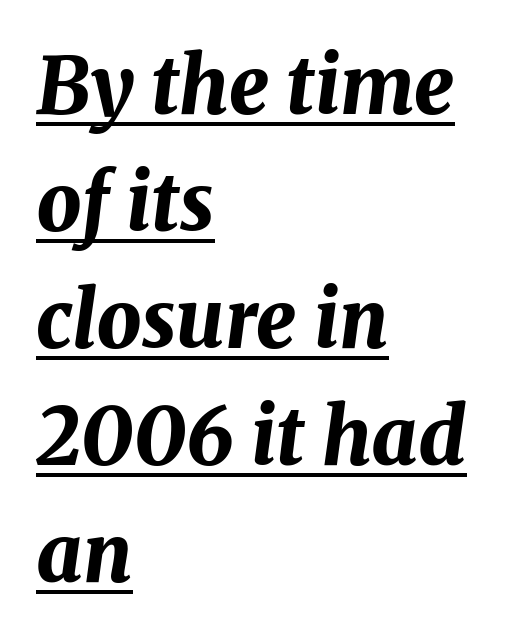
{"italic": "yes", "lean": "right", "slant_degrees": 8, "bold": "yes", "weight": "bold", "width": "normal", "stroke_contrast": "medium", "x_height": "medium", "monospaced": "no", "underline": "yes", "align": "left", "line_spacing": "normal", "line_spacing_ratio": 1.48, "letter_spacing": "normal", "letter_spacing_em": 0.0, "glyph_px": 79}
